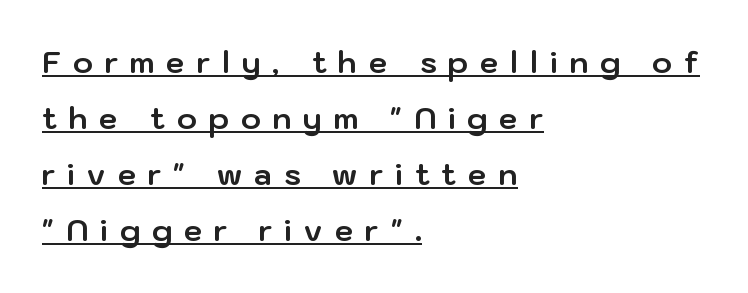
Q: Is the text bold? A: Yes.
Q: Is the text italic (slanted)? A: No, it is upright.
Q: Is the typeface a serif or a sans-serif typeface? A: Sans-serif.
Q: Is the text underlined? A: Yes.
Q: How is the paragraph aligned? A: Left-aligned.
Q: Is the spacing between letters normal or unusually wide? A: Unusually wide.
Q: Width (condensed, normal, or wide)? A: Normal.
Q: Stroke contrast? A: Low.
Q: x-height? A: Medium.
Q: Monospaced? A: No.
